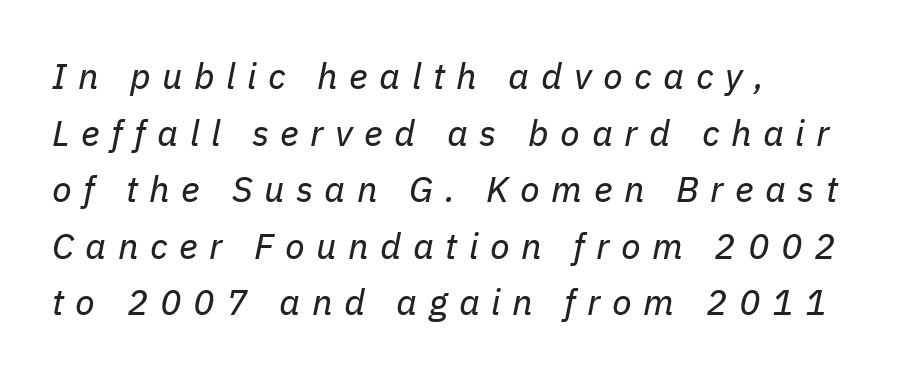
{"italic": "yes", "lean": "right", "slant_degrees": 11, "bold": "no", "weight": "regular", "width": "normal", "stroke_contrast": "low", "x_height": "medium", "monospaced": "no", "underline": "no", "align": "left", "line_spacing": "normal", "line_spacing_ratio": 1.57, "letter_spacing": "wide", "letter_spacing_em": 0.32, "glyph_px": 36}
